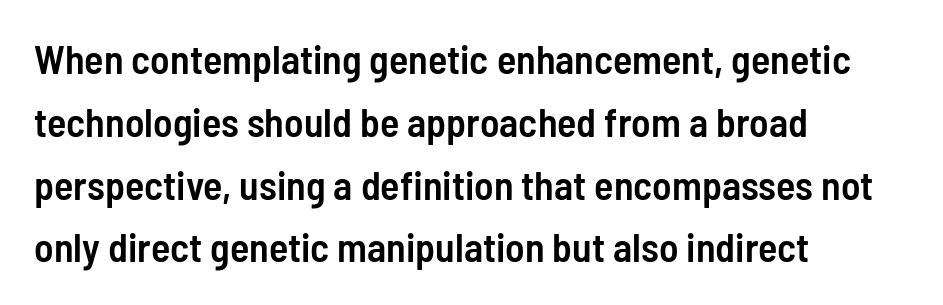
Q: Is the text bold? A: Semi-bold.
Q: Is the text italic (slanted)? A: No, it is upright.
Q: Is the typeface a serif or a sans-serif typeface? A: Sans-serif.
Q: Is the text underlined? A: No.
Q: How is the paragraph aligned? A: Left-aligned.
Q: Is the spacing between letters normal or unusually wide? A: Normal.
Q: Is the spacing between lines tight, normal or loose? A: Normal.
Q: Width (condensed, normal, or wide)? A: Condensed.
Q: Stroke contrast? A: Low.
Q: x-height? A: Medium.
Q: Monospaced? A: No.
